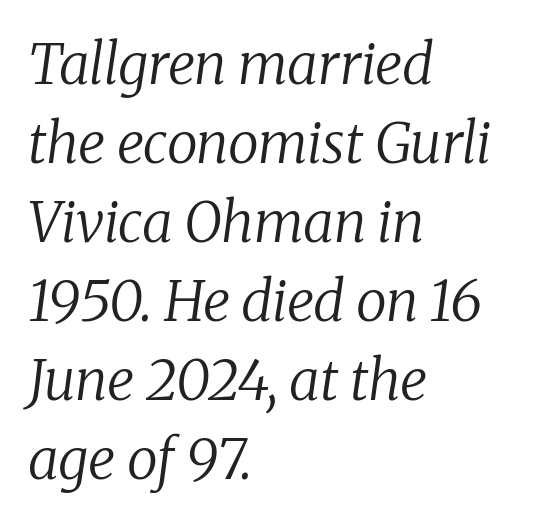
The image shows 56 px regular-weight serif type, italic (leaning right); set left-aligned, normal line spacing (1.41x), normal letter spacing, not underlined; low stroke contrast and a medium x-height.
